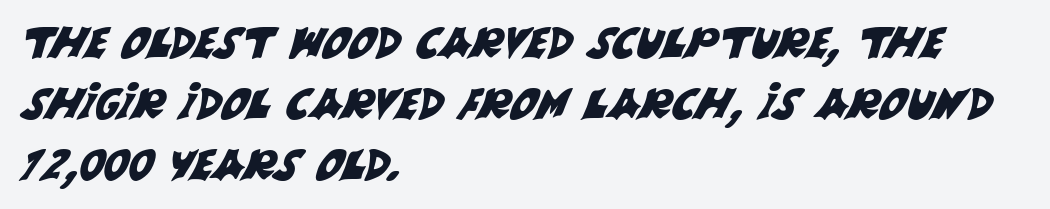
Q: Is the typeface a serif or a sans-serif typeface? A: Sans-serif.
Q: Is the text underlined? A: No.
Q: How is the paragraph aligned? A: Left-aligned.
Q: Is the spacing between letters normal or unusually wide? A: Normal.
Q: Is the spacing between lines tight, normal or loose? A: Normal.
Q: Width (condensed, normal, or wide)? A: Normal.
Q: Stroke contrast? A: Medium.
Q: x-height? A: Large.
Q: Monospaced? A: No.
